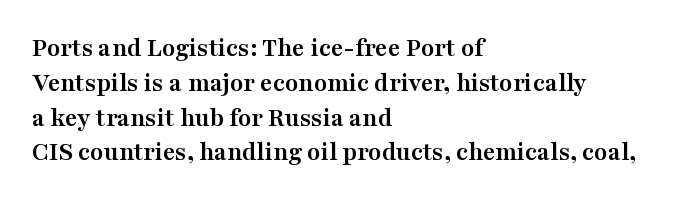
{"italic": "no", "bold": "yes", "underline": "no", "align": "left", "line_spacing": "normal", "line_spacing_ratio": 1.29, "letter_spacing": "normal", "letter_spacing_em": 0.0, "glyph_px": 27}
